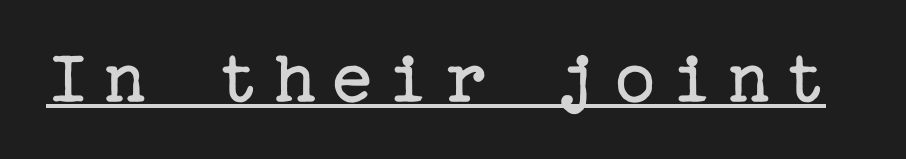
To sum up the face: it has serifs. The letters look calm and open, with moderate or lighter stems. Looks like someone drew a line under every word here. A typesetter would mark this as roman, not italic.
